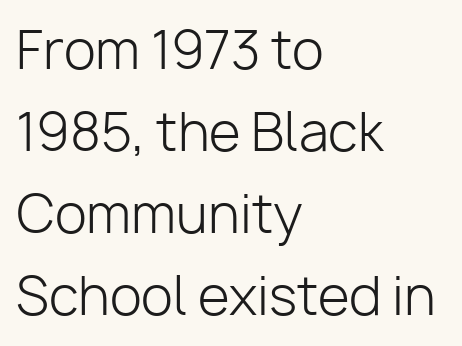
Q: Is the text bold? A: No.
Q: Is the text italic (slanted)? A: No, it is upright.
Q: Is the typeface a serif or a sans-serif typeface? A: Sans-serif.
Q: Is the text underlined? A: No.
Q: How is the paragraph aligned? A: Left-aligned.
Q: Is the spacing between letters normal or unusually wide? A: Normal.
Q: Is the spacing between lines tight, normal or loose? A: Normal.
Q: Width (condensed, normal, or wide)? A: Normal.
Q: Stroke contrast? A: Low.
Q: x-height? A: Medium.
Q: Monospaced? A: No.
